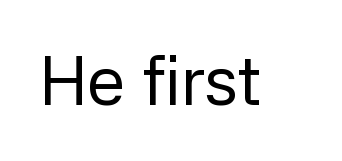
Bold? No — there's no thickening of the strokes. Words appear dense and cohesive because spacing is normal. Type without underlining. Nothing sits at the stroke ends, so this counts as sans-serif. This is the regular roman posture of the typeface. Think of a printed novel: that variable character pitch is what you see here.
